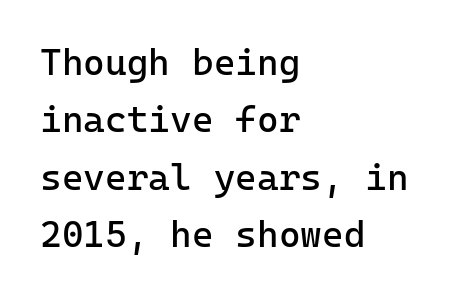
This sample uses plain, unmodified letter spacing. This is sans-serif lettering, the kind often seen on screens and signage. Letters have the restrained weight of plain body copy at most. The paragraph shown leans on its left margin.
